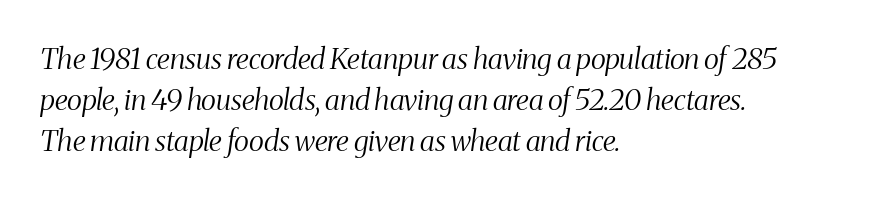
Short note: letters normally spaced. Evenly set lines give the paragraph a standard silhouette. This sample uses a serif face. This sample is left-justified, so line endings fall wherever the words run out. Each letter keeps its own natural width here, so spacing adapts to shape.
